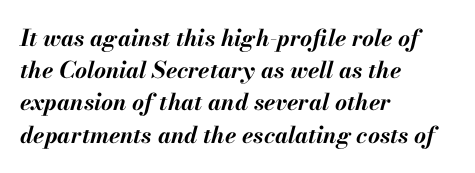
The image shows 23 px bold type, italic (leaning right); set left-aligned, normal line spacing (1.4x), normal letter spacing, not underlined.
